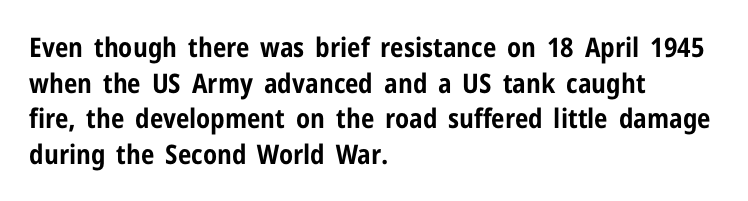
Q: Is the text bold? A: Yes.
Q: Is the text italic (slanted)? A: No, it is upright.
Q: Is the text underlined? A: No.
Q: How is the paragraph aligned? A: Left-aligned.
Q: Is the spacing between letters normal or unusually wide? A: Normal.
Q: Is the spacing between lines tight, normal or loose? A: Normal.
